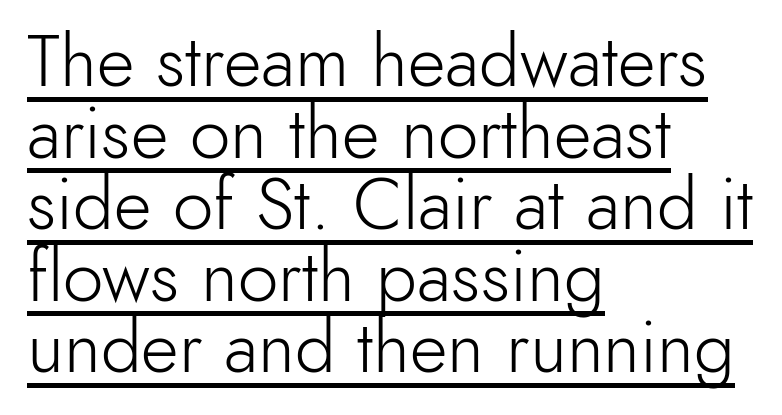
Reading down the column, the eye jumps only a short way to each next line. Stroke terminals: plain, sans-serif. The letters look calm and open, with moderate or lighter stems. The typography opts for an upright posture over an oblique one. Reading down the block, your eye returns to a fixed left position each line.
